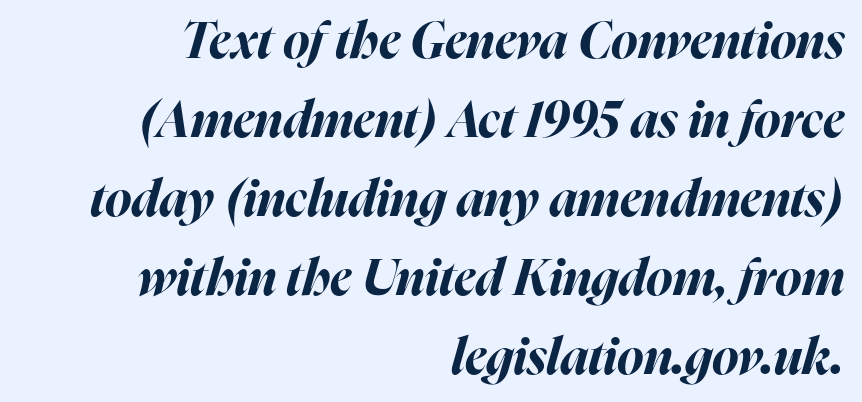
{"italic": "yes", "lean": "right", "slant_degrees": 16, "bold": "yes", "weight": "bold", "width": "normal", "stroke_contrast": "high", "x_height": "medium", "monospaced": "no", "underline": "no", "align": "right", "line_spacing": "normal", "line_spacing_ratio": 1.58, "letter_spacing": "normal", "letter_spacing_em": 0.0, "glyph_px": 50}
